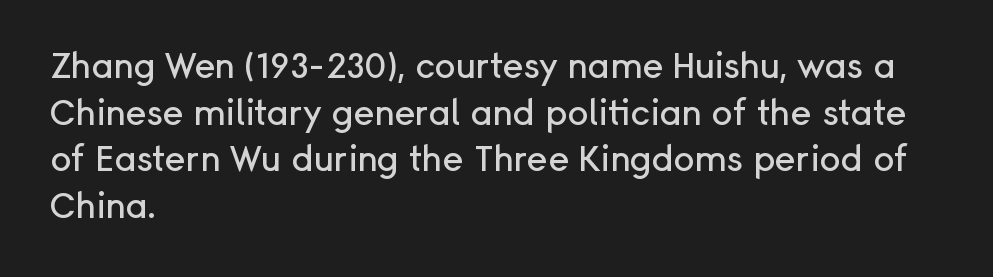
You can tell from the bare stems that sans-serif type was used. The ragged edge is on the right, which tells us the setting is flush left. Characters follow at the spacing the type designer built in. Leading matches the norm, producing a regular column. The face used here is proportionally spaced, like ordinary book or web type.
